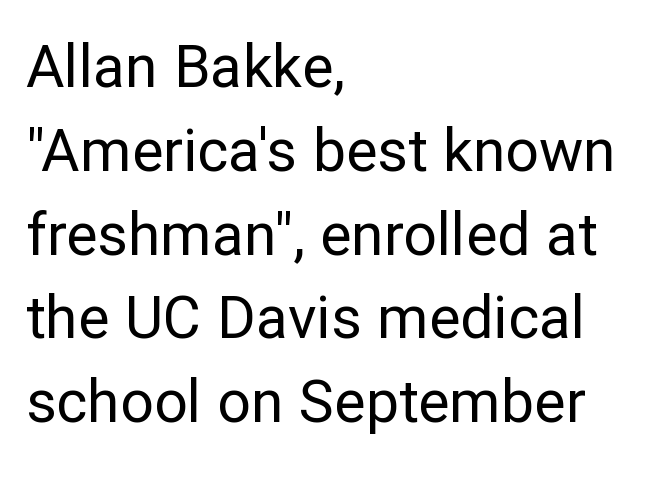
Q: Is the text bold? A: No.
Q: Is the text italic (slanted)? A: No, it is upright.
Q: Is the typeface a serif or a sans-serif typeface? A: Sans-serif.
Q: Is the text underlined? A: No.
Q: How is the paragraph aligned? A: Left-aligned.
Q: Is the spacing between letters normal or unusually wide? A: Normal.
Q: Is the spacing between lines tight, normal or loose? A: Normal.
Q: Width (condensed, normal, or wide)? A: Normal.
Q: Stroke contrast? A: Low.
Q: x-height? A: Medium.
Q: Monospaced? A: No.
